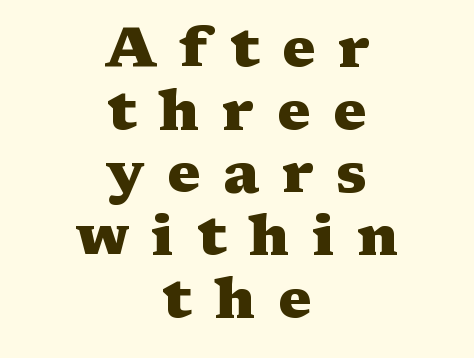
Leading: reduced. Is this a fixed-width face? No — the glyphs have proportional, varying widths. What kind of face is this? One with serifs. In terms of posture, this sample is upright. Only glyphs here, with clear space below each row.
